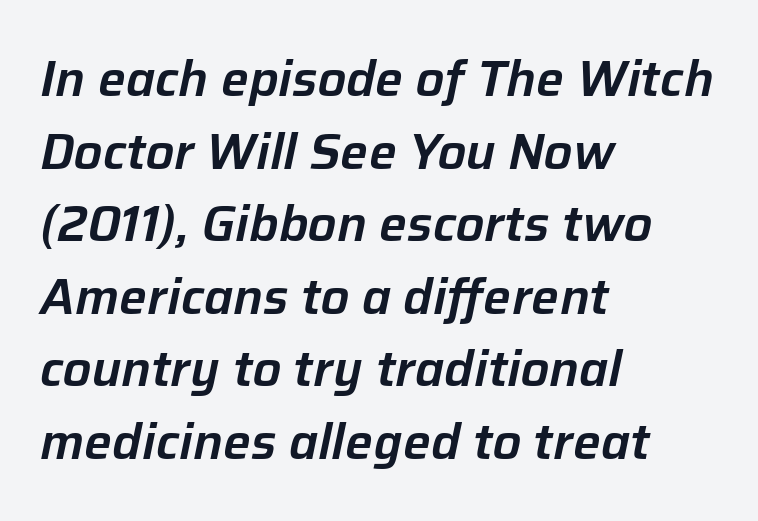
The image shows 49 px text type, italic (leaning right); set left-aligned, normal line spacing (1.48x), normal letter spacing, not underlined; low stroke contrast and a medium x-height.
